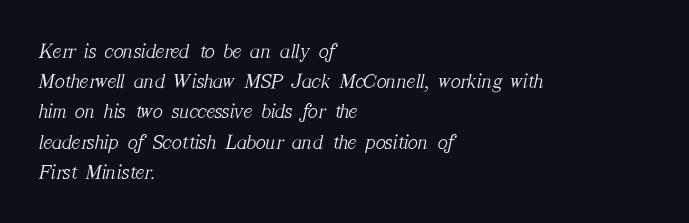
Q: Is the text bold? A: No.
Q: Is the text italic (slanted)? A: Yes, it leans right by about 12 degrees.
Q: Is the text underlined? A: No.
Q: How is the paragraph aligned? A: Left-aligned.
Q: Is the spacing between letters normal or unusually wide? A: Normal.
Q: Is the spacing between lines tight, normal or loose? A: Normal.
